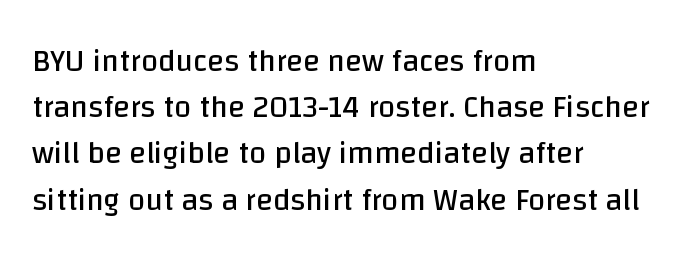
Note: no serifs on the glyphs. It's the straight-up-and-down kind of type. Glance below the letters and you will spot only blank space. The designer left line spacing at the default.
